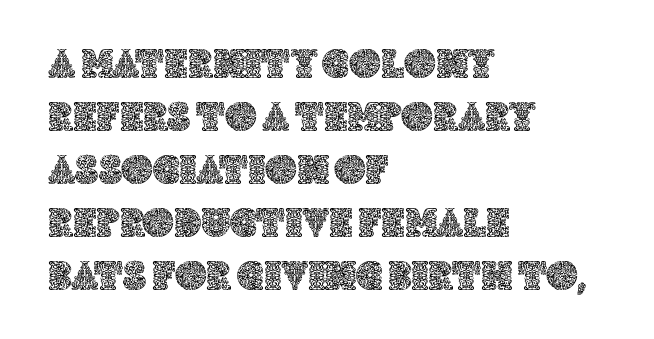
Q: Is the text italic (slanted)? A: No, it is upright.
Q: Is the text underlined? A: No.
Q: How is the paragraph aligned? A: Left-aligned.
Q: Is the spacing between letters normal or unusually wide? A: Normal.
Q: Width (condensed, normal, or wide)? A: Normal.
Q: x-height? A: Large.
Q: Monospaced? A: No.
